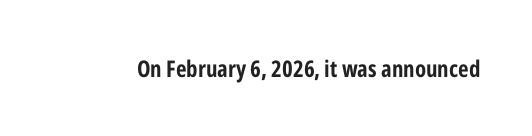
Q: Is the text italic (slanted)? A: No, it is upright.
Q: Is the text underlined? A: No.
Q: Is the spacing between letters normal or unusually wide? A: Normal.
